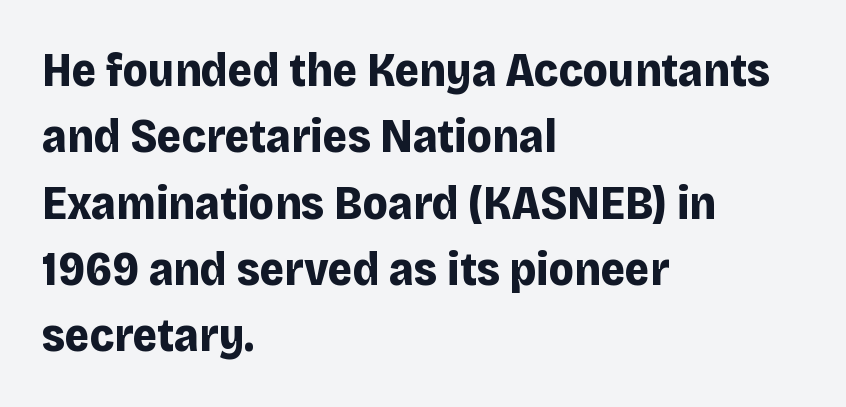
{"serif": "no", "italic": "no", "bold": "yes", "weight": "bold", "width": "normal", "stroke_contrast": "low", "x_height": "large", "monospaced": "no", "underline": "no", "align": "left", "line_spacing": "normal", "line_spacing_ratio": 1.41, "letter_spacing": "normal", "letter_spacing_em": 0.0, "glyph_px": 47}
